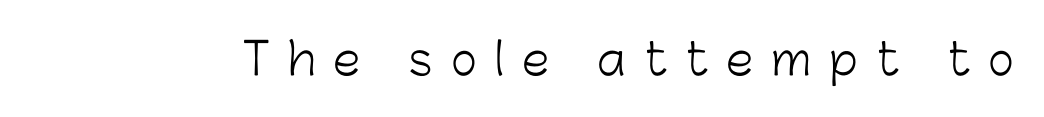
The letters carry no serifs — their stems end cleanly without finishing strokes. Character widths vary here, with narrow letters taking less room than wide ones. Check under the words: just untouched page. Observe the wide spacing: letters keep a clear distance from each other. Italic? Not at all — the glyphs are vertical.
